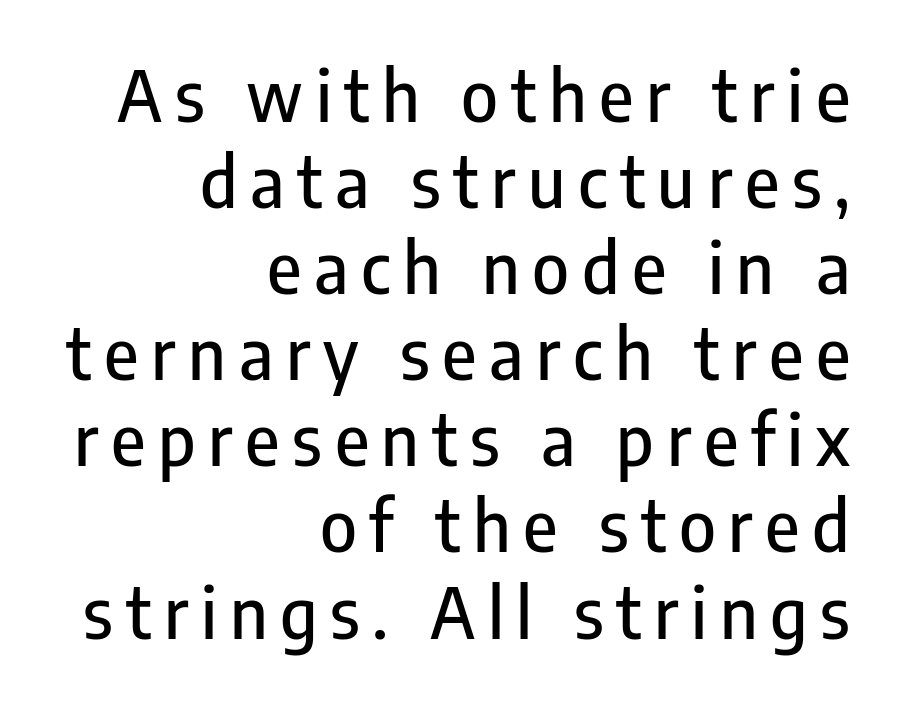
Q: Is the text italic (slanted)? A: No, it is upright.
Q: Is the typeface a serif or a sans-serif typeface? A: Sans-serif.
Q: Is the text underlined? A: No.
Q: How is the paragraph aligned? A: Right-aligned.
Q: Width (condensed, normal, or wide)? A: Condensed.
Q: Stroke contrast? A: Low.
Q: x-height? A: Medium.
Q: Monospaced? A: No.
